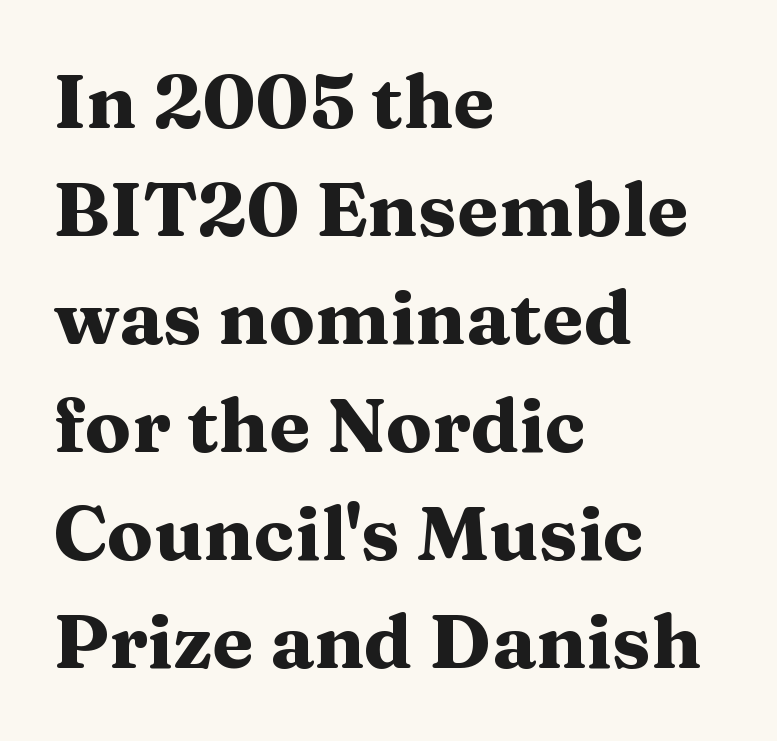
Q: Is the text bold? A: Yes.
Q: Is the text italic (slanted)? A: No, it is upright.
Q: Is the typeface a serif or a sans-serif typeface? A: Serif.
Q: Is the text underlined? A: No.
Q: How is the paragraph aligned? A: Left-aligned.
Q: Is the spacing between letters normal or unusually wide? A: Normal.
Q: Is the spacing between lines tight, normal or loose? A: Normal.
Q: Width (condensed, normal, or wide)? A: Wide.
Q: Stroke contrast? A: Medium.
Q: x-height? A: Medium.
Q: Monospaced? A: No.
